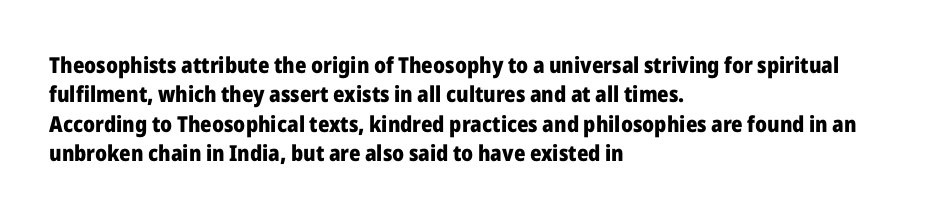
Every character sits straight up, as roman type does. Visually the block forms a straight wall on the left and a jagged coastline on the right. I'd describe the lettering as bold — thick and assertive. Unmarked baselines from the first word to the last.
